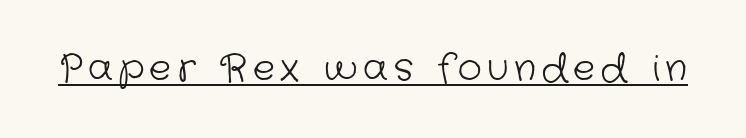
{"serif": "no", "bold": "no", "weight": "light", "width": "normal", "stroke_contrast": "low", "x_height": "medium", "monospaced": "no", "underline": "yes", "glyph_px": 37}
